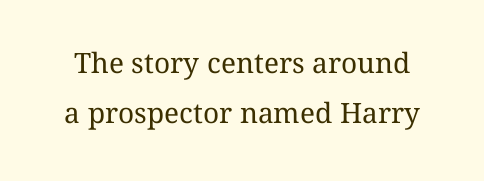
Q: Is the text bold? A: No.
Q: Is the text italic (slanted)? A: No, it is upright.
Q: Is the text underlined? A: No.
Q: Is the spacing between letters normal or unusually wide? A: Normal.
Q: Width (condensed, normal, or wide)? A: Normal.
Q: Stroke contrast? A: Medium.
Q: x-height? A: Medium.
Q: Monospaced? A: No.
